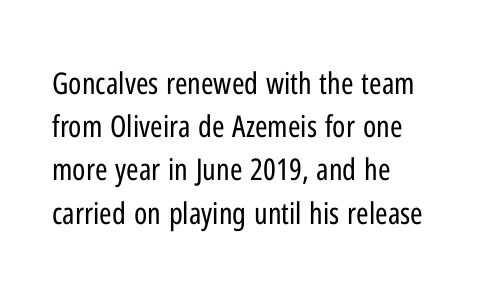
The image shows 30 px regular-weight, condensed sans-serif type, upright; set left-aligned, normal line spacing (1.44x), normal letter spacing, not underlined; low stroke contrast and a medium x-height.
